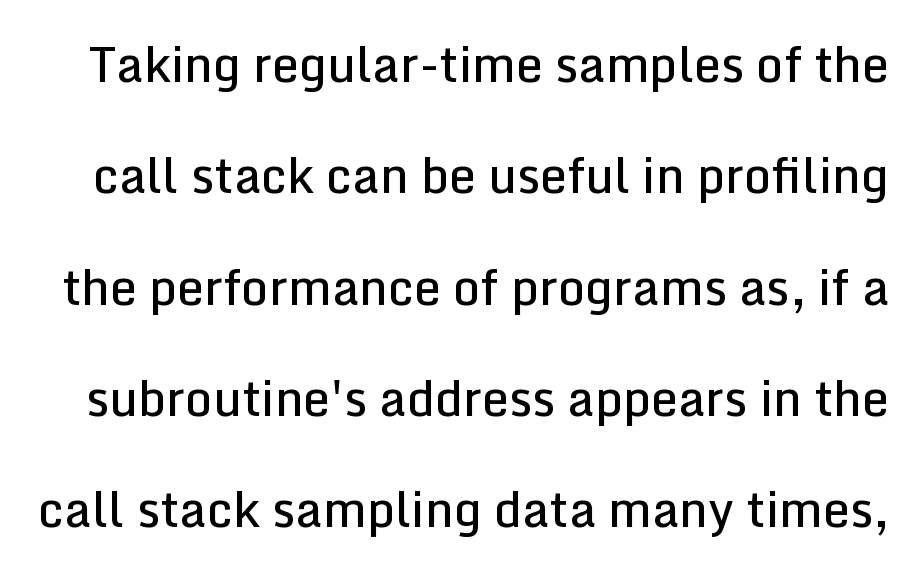
The image shows 48 px semibold sans-serif type, upright; set loose line spacing (2.32x), normal letter spacing, not underlined; low stroke contrast and a medium x-height.
